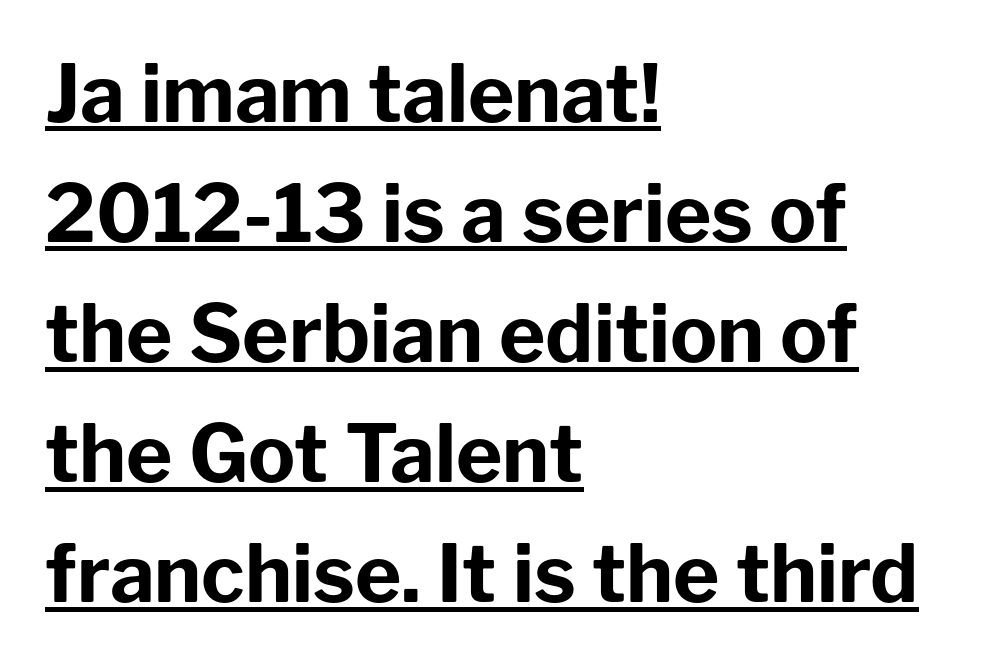
{"serif": "no", "italic": "no", "bold": "yes", "weight": "bold", "width": "normal", "stroke_contrast": "low", "x_height": "medium", "monospaced": "no", "underline": "yes", "align": "left", "line_spacing": "normal", "line_spacing_ratio": 1.52, "letter_spacing": "normal", "letter_spacing_em": 0.0, "glyph_px": 79}
